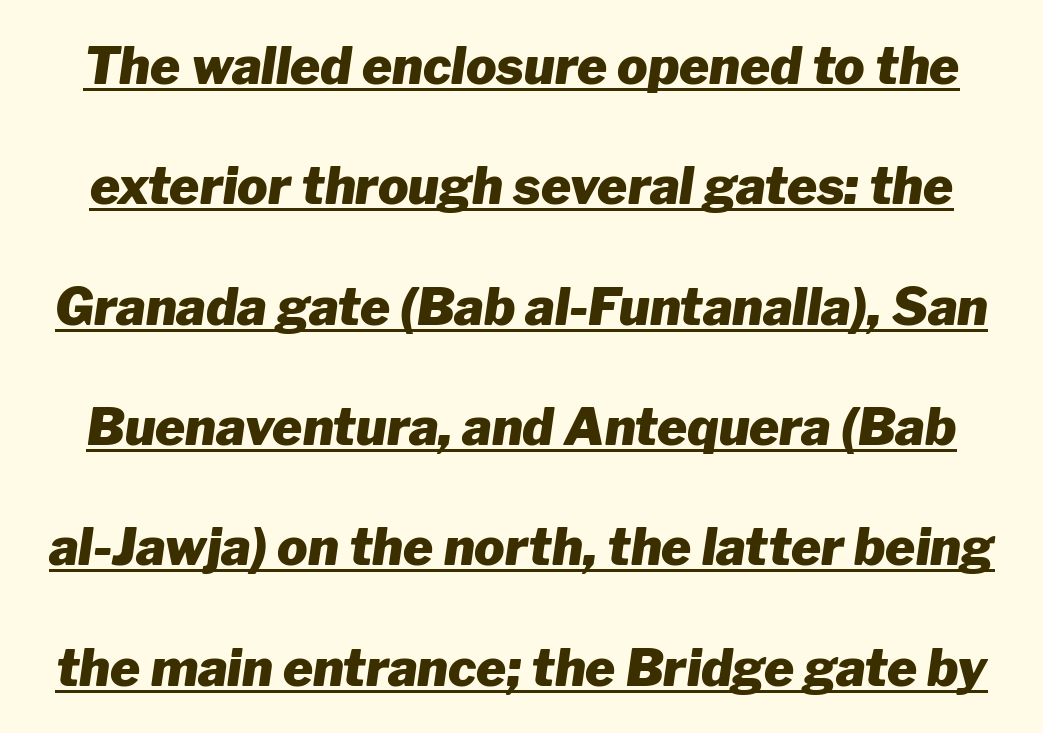
{"italic": "yes", "lean": "right", "slant_degrees": 8, "bold": "yes", "weight": "heavy", "width": "normal", "stroke_contrast": "low", "x_height": "medium", "monospaced": "no", "underline": "yes", "line_spacing": "loose", "line_spacing_ratio": 2.36, "letter_spacing": "normal", "letter_spacing_em": 0.0, "glyph_px": 51}
